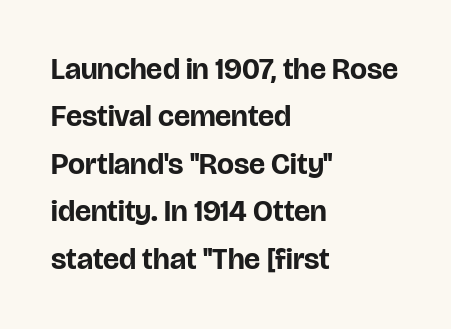
The image shows 30 px bold sans-serif type, upright; set left-aligned, normal line spacing (1.58x), normal letter spacing, not underlined; low stroke contrast and a large x-height.
